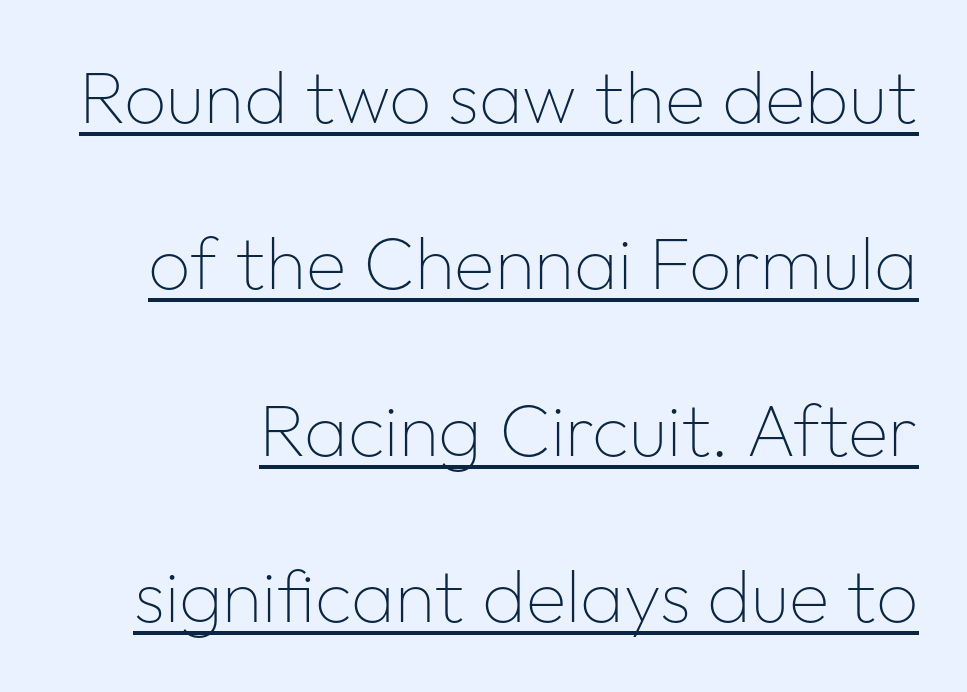
Successive baselines arrive slowly, with a big drop between each. The typeface has the unassuming heft of standard copy or less. The designer went with a sans here, leaving each stem footless. The letters advance in unequal steps, a hallmark of proportional type. Each line of the rendering has a horizontal stroke beneath the glyphs. If you drew a line through each stem, it would be perfectly vertical.
